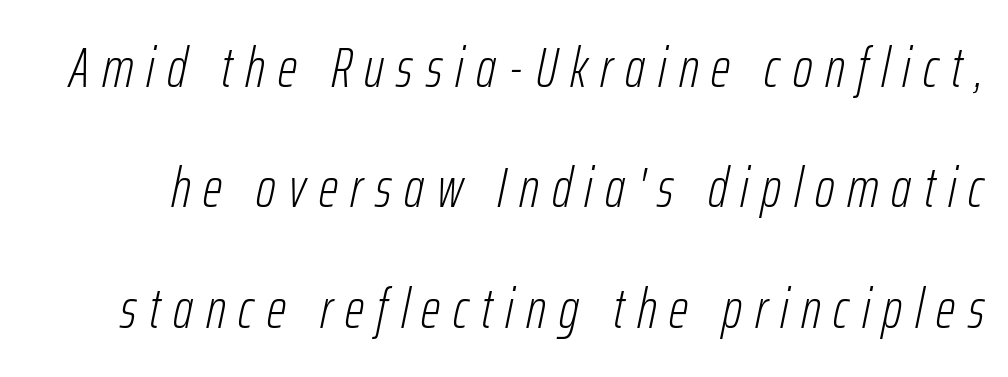
Q: Is the text bold? A: No.
Q: Is the text italic (slanted)? A: Yes, it leans right by about 12 degrees.
Q: Is the text underlined? A: No.
Q: Is the spacing between letters normal or unusually wide? A: Unusually wide.
Q: Is the spacing between lines tight, normal or loose? A: Loose.
Q: Width (condensed, normal, or wide)? A: Condensed.
Q: Stroke contrast? A: Low.
Q: x-height? A: Medium.
Q: Monospaced? A: No.
